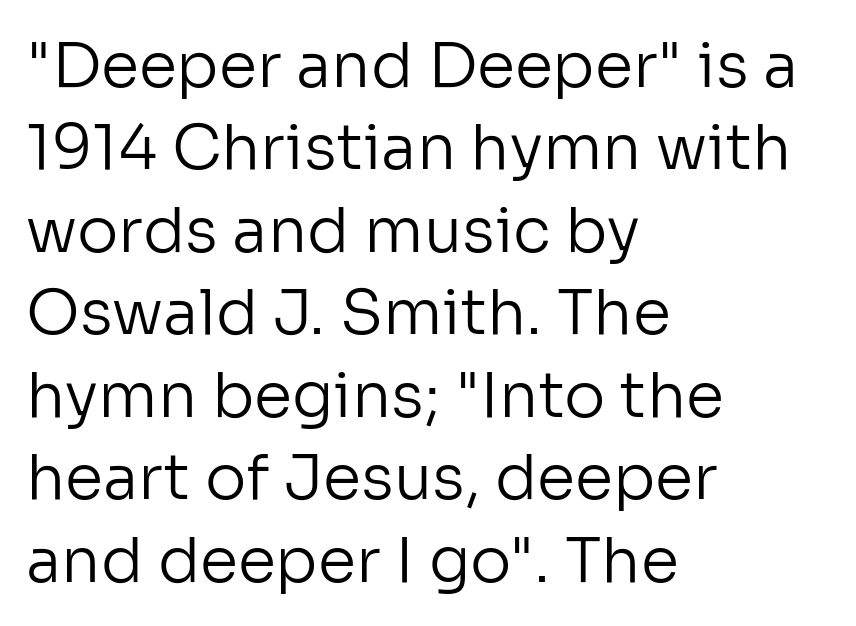
{"serif": "no", "italic": "no", "bold": "no", "weight": "regular", "width": "normal", "stroke_contrast": "low", "x_height": "medium", "monospaced": "no", "underline": "no", "align": "left", "line_spacing": "normal", "line_spacing_ratio": 1.33, "letter_spacing": "normal", "letter_spacing_em": 0.0, "glyph_px": 62}
